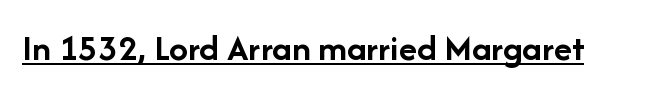
{"serif": "no", "italic": "no", "bold": "yes", "weight": "semibold", "width": "normal", "stroke_contrast": "low", "x_height": "medium", "monospaced": "no", "underline": "yes", "letter_spacing": "normal", "letter_spacing_em": 0.0, "glyph_px": 38}
